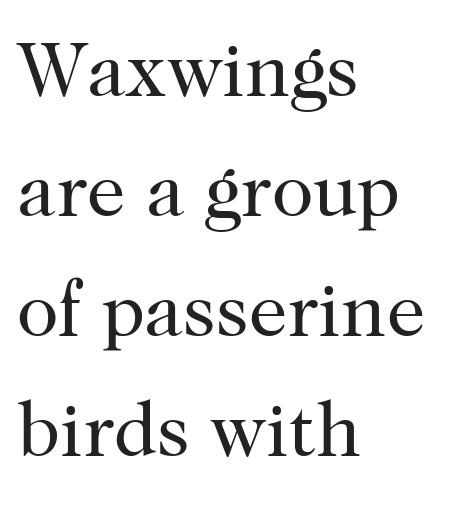
Does extra space separate the letters? No, they use regular spacing. The face used here is seriffed, in the tradition of book romans. A bare baseline throughout the passage. Quick note: interline space is typical. A typesetter would call this proportional, since set widths differ per character. No heavy texture on the line: the type isn't bold.
